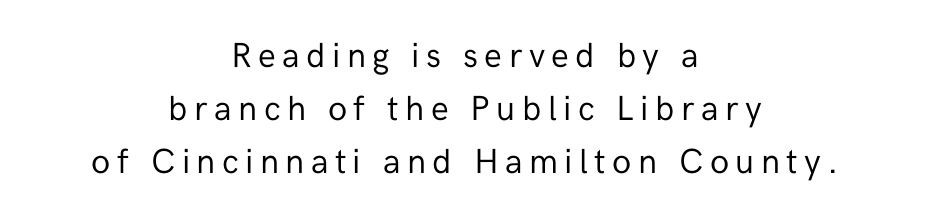
Horizontal alignment here is central, giving a formal, balanced look. The baseline area is clear. Serif or sans? Sans — the stroke terminals are bare. A typesetter would call this proportional, since set widths differ per character.
